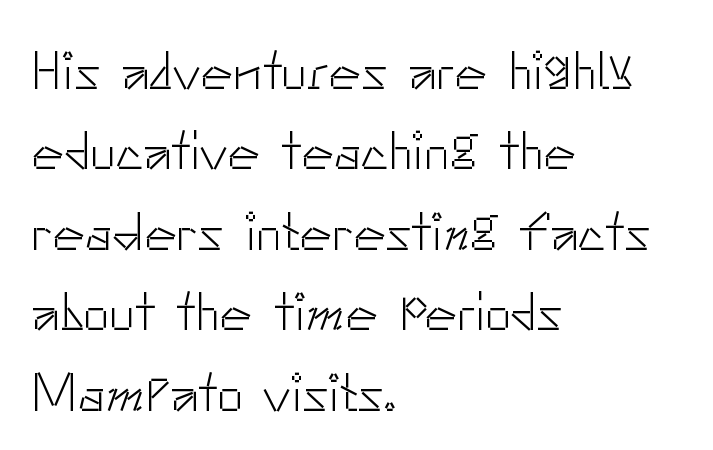
{"serif": "no", "italic": "no", "bold": "no", "weight": "light", "width": "normal", "stroke_contrast": "low", "x_height": "small", "monospaced": "no", "underline": "no", "align": "left", "line_spacing": "normal", "line_spacing_ratio": 1.49, "letter_spacing": "normal", "letter_spacing_em": 0.0, "glyph_px": 54}
